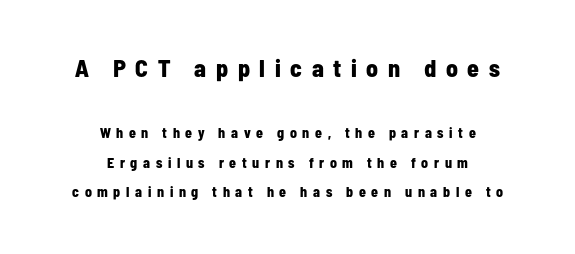
The space directly below the letters is spotless. Glyph-to-glyph distance is far greater than everyday printed text. Which of the two is more prominent by size? The first, at the top. A student would call this center alignment; a typographer would say set centered.
